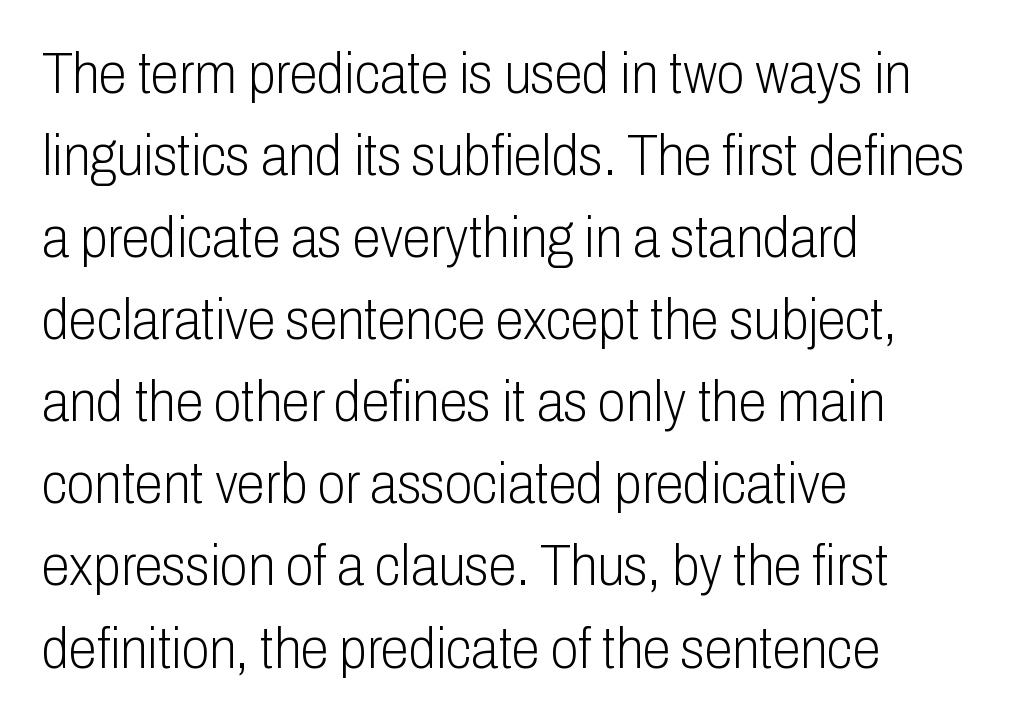
Q: Is the text bold? A: No.
Q: Is the text italic (slanted)? A: No, it is upright.
Q: Is the typeface a serif or a sans-serif typeface? A: Sans-serif.
Q: Is the text underlined? A: No.
Q: How is the paragraph aligned? A: Left-aligned.
Q: Is the spacing between letters normal or unusually wide? A: Normal.
Q: Is the spacing between lines tight, normal or loose? A: Normal.
Q: Width (condensed, normal, or wide)? A: Condensed.
Q: Stroke contrast? A: Low.
Q: x-height? A: Medium.
Q: Monospaced? A: No.
